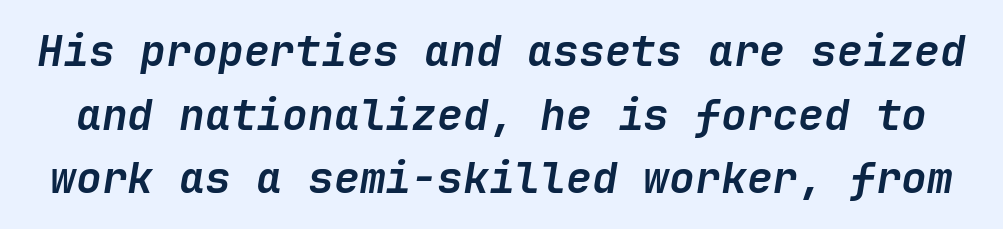
Q: Is the text bold? A: Yes.
Q: Is the text italic (slanted)? A: Yes, it leans right by about 9 degrees.
Q: Is the text underlined? A: No.
Q: Is the spacing between letters normal or unusually wide? A: Normal.
Q: Is the spacing between lines tight, normal or loose? A: Normal.
Q: Width (condensed, normal, or wide)? A: Normal.
Q: Stroke contrast? A: Low.
Q: x-height? A: Medium.
